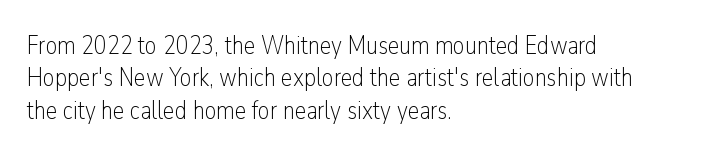
The image shows 26 px text type, upright; set left-aligned, normal line spacing (1.25x), normal letter spacing, not underlined.
